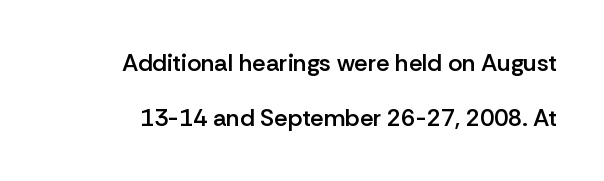
A typesetter would call this zero additional tracking. The passage shown is not underscored anywhere. A typesetter would mark this as roman, not italic. What weight is shown? A semibold, between regular and bold.
